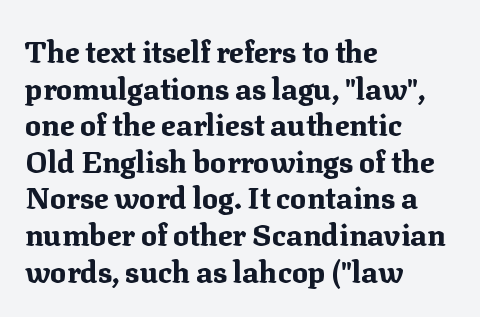
The image shows 30 px bold serif type, upright; set left-aligned, line spacing 1.22x, normal letter spacing, not underlined; medium stroke contrast and a medium x-height.
